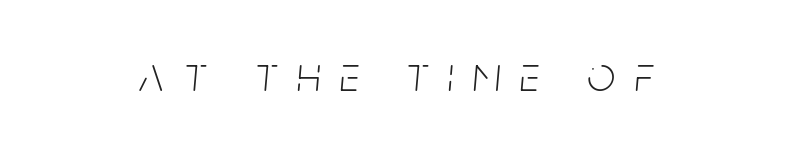
Q: Is the text bold? A: No.
Q: Is the text italic (slanted)? A: Yes, it leans right by about 5 degrees.
Q: Is the text underlined? A: No.
Q: How is the paragraph aligned? A: Centered.
Q: Is the spacing between letters normal or unusually wide? A: Unusually wide.
Q: Width (condensed, normal, or wide)? A: Condensed.
Q: Stroke contrast? A: Low.
Q: x-height? A: Large.
Q: Monospaced? A: No.
